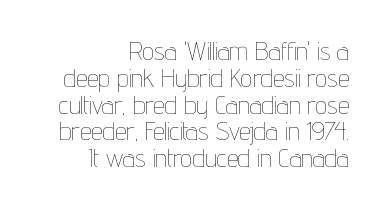
{"italic": "no", "bold": "no", "underline": "no", "align": "right", "line_spacing": "tight", "line_spacing_ratio": 1.03, "letter_spacing": "normal", "letter_spacing_em": 0.0, "glyph_px": 26}
